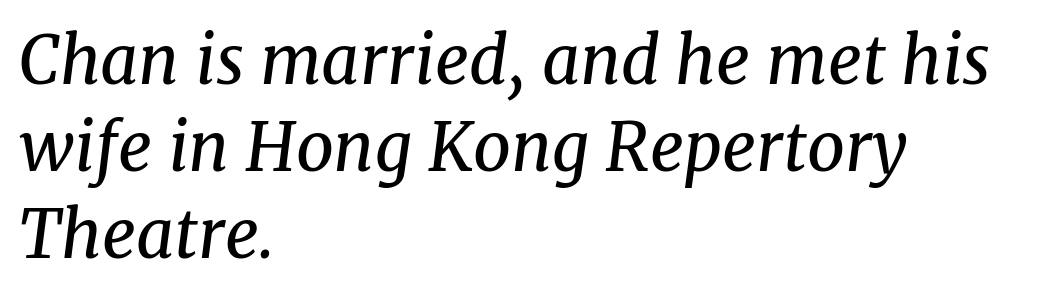
{"serif": "yes", "italic": "yes", "lean": "right", "slant_degrees": 8, "bold": "no", "weight": "regular", "width": "normal", "stroke_contrast": "medium", "x_height": "medium", "monospaced": "no", "underline": "no", "align": "left", "line_spacing": "normal", "line_spacing_ratio": 1.32, "letter_spacing": "normal", "letter_spacing_em": 0.0, "glyph_px": 66}
